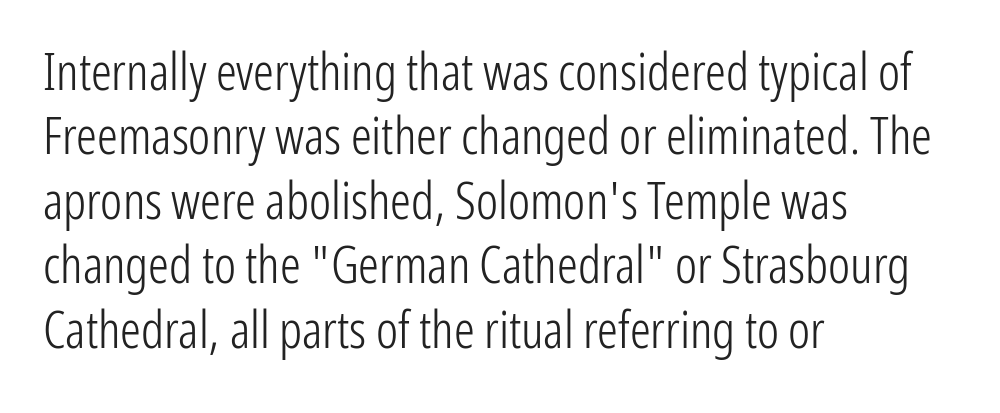
{"serif": "no", "italic": "no", "bold": "no", "weight": "light", "width": "condensed", "stroke_contrast": "low", "x_height": "medium", "monospaced": "no", "underline": "no", "align": "left", "line_spacing_ratio": 1.24, "letter_spacing": "normal", "letter_spacing_em": 0.0, "glyph_px": 52}
